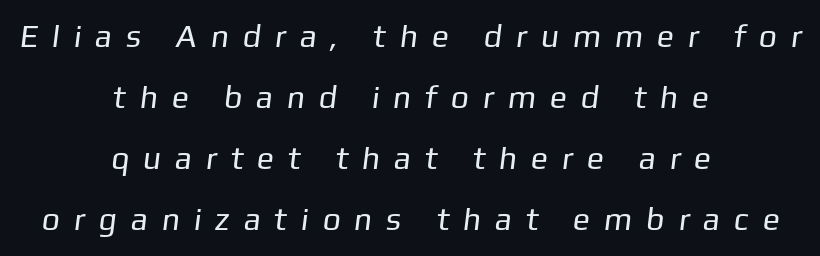
Q: Is the text bold? A: No.
Q: Is the typeface a serif or a sans-serif typeface? A: Sans-serif.
Q: Is the text underlined? A: No.
Q: How is the paragraph aligned? A: Centered.
Q: Is the spacing between letters normal or unusually wide? A: Unusually wide.
Q: Is the spacing between lines tight, normal or loose? A: Loose.
Q: Width (condensed, normal, or wide)? A: Normal.
Q: Stroke contrast? A: Low.
Q: x-height? A: Medium.
Q: Monospaced? A: No.
